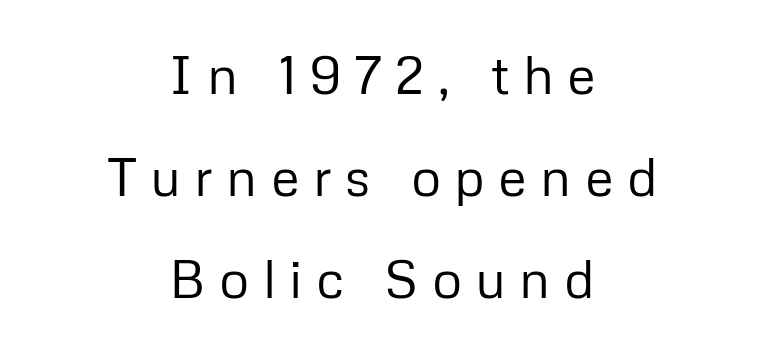
Quick note: underline off. The paragraph has two soft edges and a firm central axis. If you measured baseline to baseline, you'd find a long distance. On a weight scale, this lands at 450 or below.
